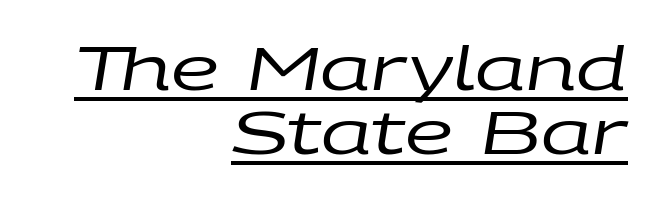
The image shows 61 px regular-weight, wide type, italic (leaning right); set right-aligned, tight line spacing (1.05x), normal letter spacing, underlined; low stroke contrast and a large x-height.
